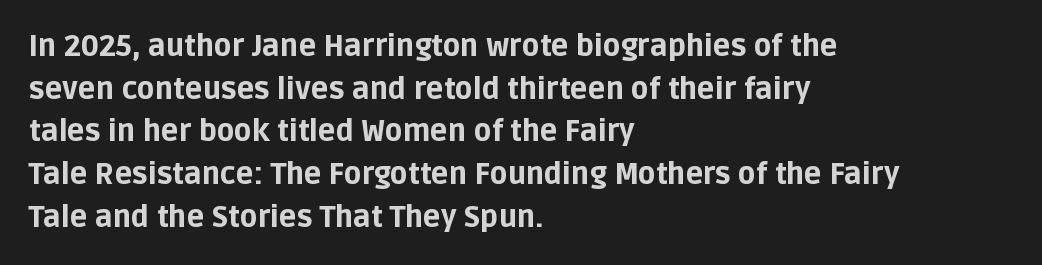
{"serif": "no", "italic": "no", "bold": "yes", "weight": "bold", "width": "normal", "stroke_contrast": "low", "x_height": "large", "monospaced": "no", "underline": "no", "align": "left", "line_spacing": "normal", "line_spacing_ratio": 1.47, "letter_spacing": "normal", "letter_spacing_em": 0.0, "glyph_px": 29}
